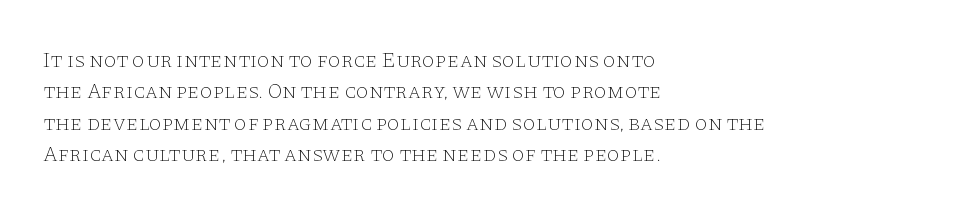
Ordinary non-slanted type is in use. Honestly, the row spacing looks completely unremarkable. These lines keep a tight, regular rhythm from letter to letter. These lines stack with their left ends in a neat column.
